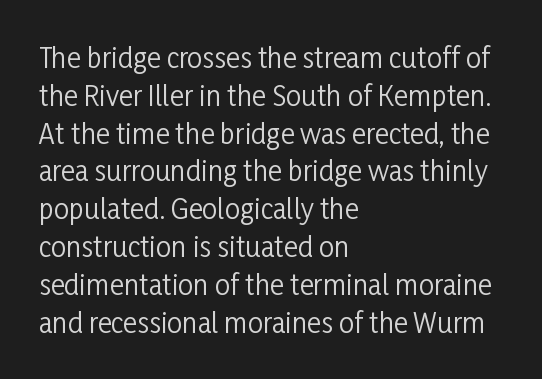
Short note: letters normally spaced. These lines are set flush left with a ragged right edge. The passage shown is not bold in any degree. Rows of type keep a routine distance in the vertical direction. This is the regular roman posture of the typeface.
